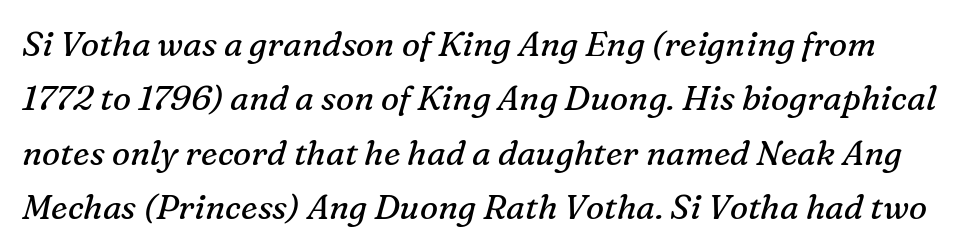
The image shows 34 px regular-weight serif type, italic (leaning right); set normal line spacing (1.6x), normal letter spacing, not underlined; medium stroke contrast and a medium x-height.
